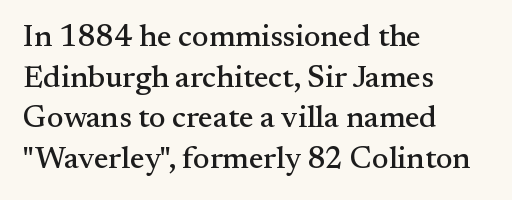
The image shows 31 px serif type, upright; set left-aligned, normal line spacing (1.31x), normal letter spacing, not underlined; medium stroke contrast and a small x-height.
